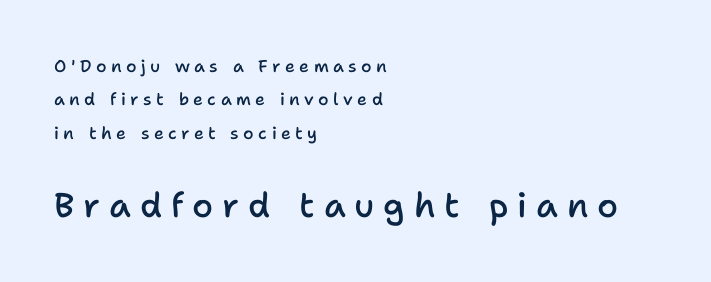
{"serif": "no", "italic": "no", "bold": "semi", "weight": "semibold", "width": "normal", "stroke_contrast": "low", "x_height": "medium", "monospaced": "no", "underline": "no", "align": "left", "line_spacing": "loose", "line_spacing_ratio": 1.97, "letter_spacing": "wide", "letter_spacing_em": 0.26, "larger_block": "second", "size_ratio": 2.0, "glyph_px": 34}
